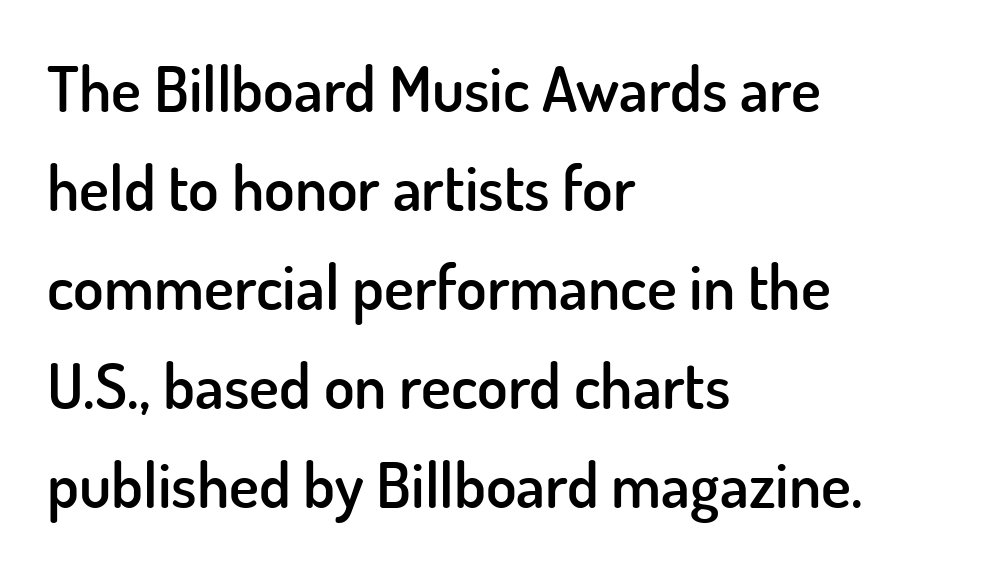
{"serif": "no", "italic": "no", "bold": "semi", "weight": "semibold", "width": "normal", "stroke_contrast": "low", "x_height": "small", "monospaced": "no", "underline": "no", "align": "left", "line_spacing": "normal", "line_spacing_ratio": 1.57, "letter_spacing": "normal", "letter_spacing_em": 0.0, "glyph_px": 63}
